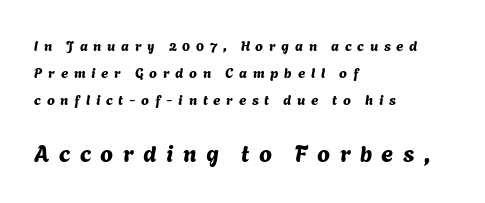
{"underline": "no", "align": "left", "line_spacing": "loose", "line_spacing_ratio": 1.94, "letter_spacing": "wide", "letter_spacing_em": 0.41, "larger_block": "second", "size_ratio": 1.64, "glyph_px": 23}
